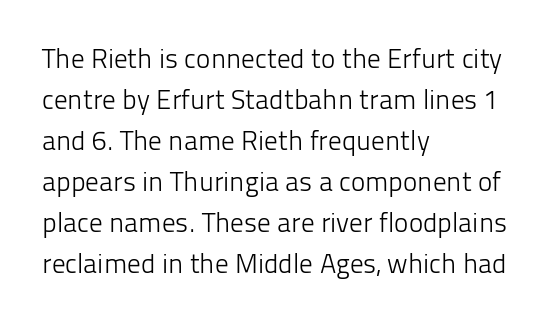
The image shows 27 px text type, upright; set left-aligned, normal line spacing (1.52x), normal letter spacing, not underlined.
